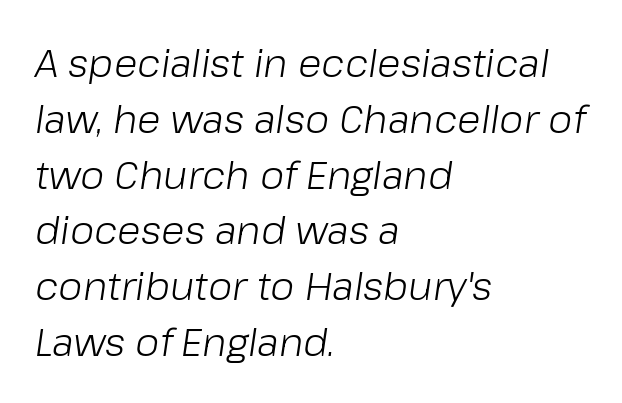
{"italic": "yes", "lean": "right", "slant_degrees": 8, "bold": "no", "weight": "light", "width": "normal", "stroke_contrast": "low", "x_height": "medium", "monospaced": "no", "underline": "no", "align": "left", "line_spacing": "normal", "line_spacing_ratio": 1.43, "letter_spacing": "normal", "letter_spacing_em": 0.0, "glyph_px": 39}
